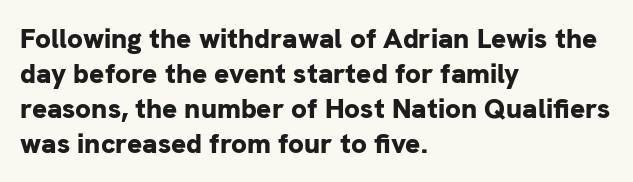
Q: Is the text bold? A: Yes.
Q: Is the text italic (slanted)? A: No, it is upright.
Q: Is the typeface a serif or a sans-serif typeface? A: Sans-serif.
Q: Is the text underlined? A: No.
Q: How is the paragraph aligned? A: Left-aligned.
Q: Is the spacing between letters normal or unusually wide? A: Normal.
Q: Is the spacing between lines tight, normal or loose? A: Normal.
Q: Width (condensed, normal, or wide)? A: Normal.
Q: Stroke contrast? A: Low.
Q: x-height? A: Medium.
Q: Monospaced? A: No.
